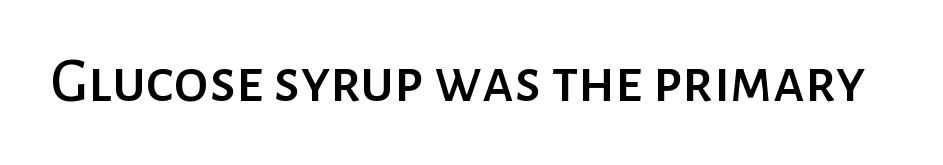
{"serif": "no", "italic": "no", "width": "normal", "stroke_contrast": "low", "x_height": "medium", "monospaced": "no", "underline": "no", "letter_spacing": "normal", "letter_spacing_em": 0.0, "glyph_px": 62}
